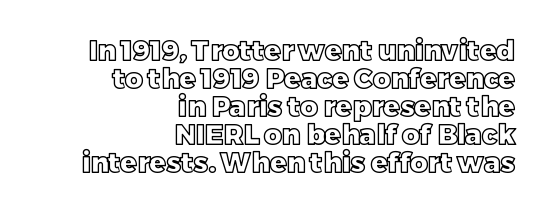
The image shows 27 px text type, upright; set right-aligned, tight line spacing (1.04x), normal letter spacing, not underlined.
